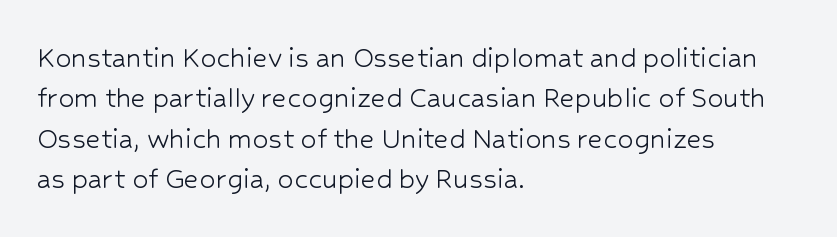
{"serif": "no", "italic": "no", "bold": "no", "weight": "light", "width": "normal", "stroke_contrast": "low", "x_height": "medium", "monospaced": "no", "underline": "no", "align": "left", "line_spacing": "normal", "line_spacing_ratio": 1.26, "letter_spacing": "normal", "letter_spacing_em": 0.0, "glyph_px": 32}
